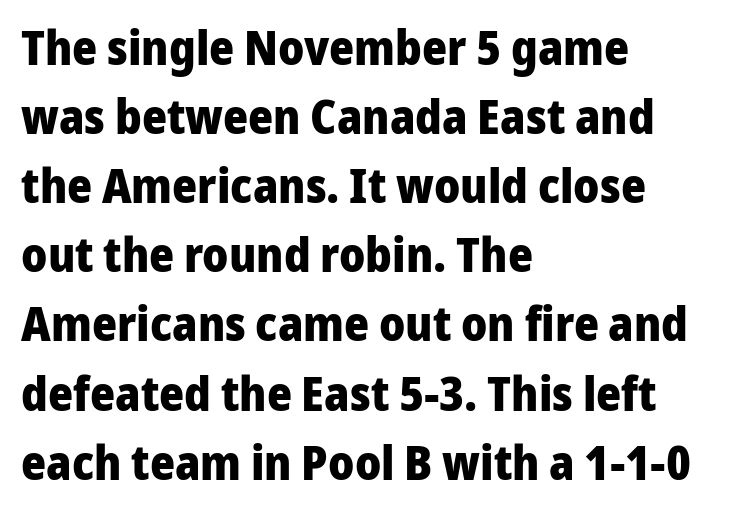
The image shows 48 px heavy sans-serif type, upright; set left-aligned, normal line spacing (1.44x), normal letter spacing, not underlined; low stroke contrast and a medium x-height.
